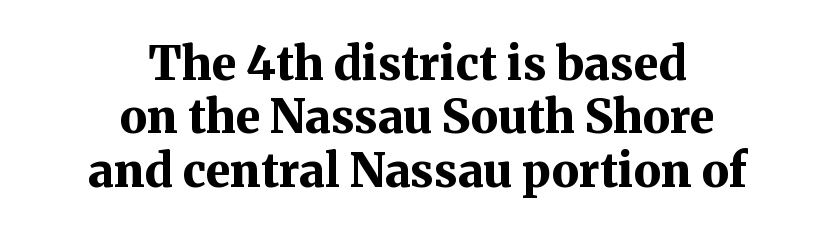
{"serif": "yes", "italic": "no", "bold": "yes", "weight": "bold", "width": "normal", "stroke_contrast": "medium", "x_height": "medium", "monospaced": "no", "underline": "no", "align": "center", "line_spacing_ratio": 1.16, "letter_spacing": "normal", "letter_spacing_em": 0.0, "glyph_px": 46}
